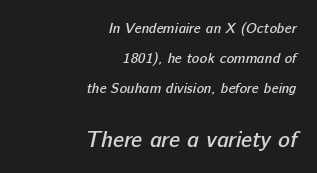
The image shows 22 px text type; set right-aligned, loose line spacing (2.15x), normal letter spacing, not underlined; the second (bottom) block is 1.57x larger.
